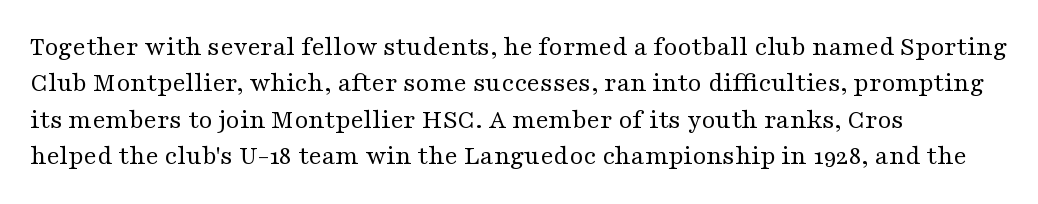
A student would call this left alignment; a typographer would say flush left, rag right. In terms of letterspacing, this is plain default setting. Whoever set this chose a conventional vertical rhythm. When letters stand straight like this, we call the style roman or upright. Decoration check: the copy has no underline.
